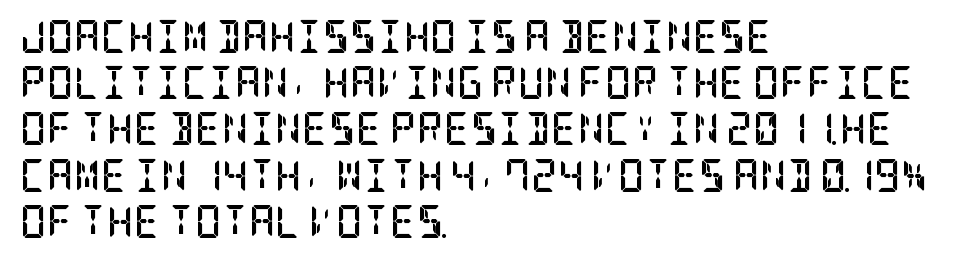
{"serif": "yes", "italic": "no", "bold": "yes", "weight": "semibold", "width": "condensed", "stroke_contrast": "low", "x_height": "large", "underline": "no", "align": "left", "line_spacing": "normal", "line_spacing_ratio": 1.4, "letter_spacing": "normal", "letter_spacing_em": 0.0, "glyph_px": 33}
